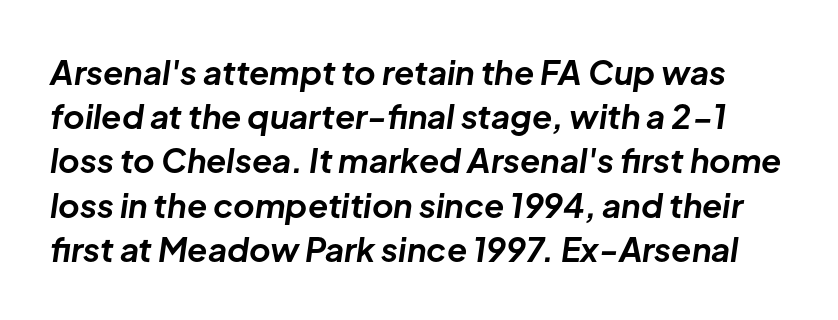
Q: Is the text bold? A: Yes.
Q: Is the text italic (slanted)? A: Yes, it leans right by about 8 degrees.
Q: Is the text underlined? A: No.
Q: Is the spacing between letters normal or unusually wide? A: Normal.
Q: Is the spacing between lines tight, normal or loose? A: Normal.
Q: Width (condensed, normal, or wide)? A: Normal.
Q: Stroke contrast? A: Low.
Q: x-height? A: Medium.
Q: Monospaced? A: No.
